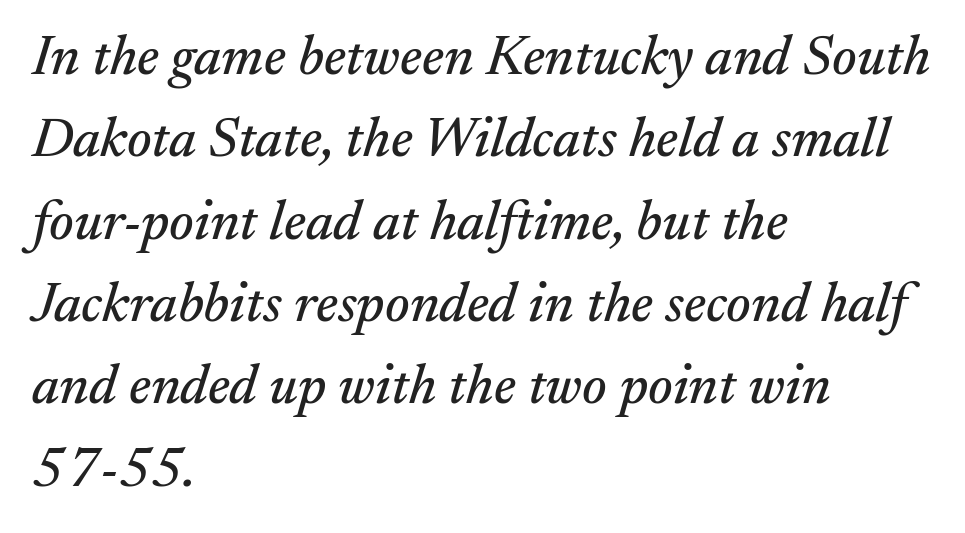
Line spacing here is normal. The text carries the slant typical of an italic or oblique font. The setting favours the left margin, as ordinary paragraphs usually do. This rendering employs a face with finishing strokes, i.e., a serif.
